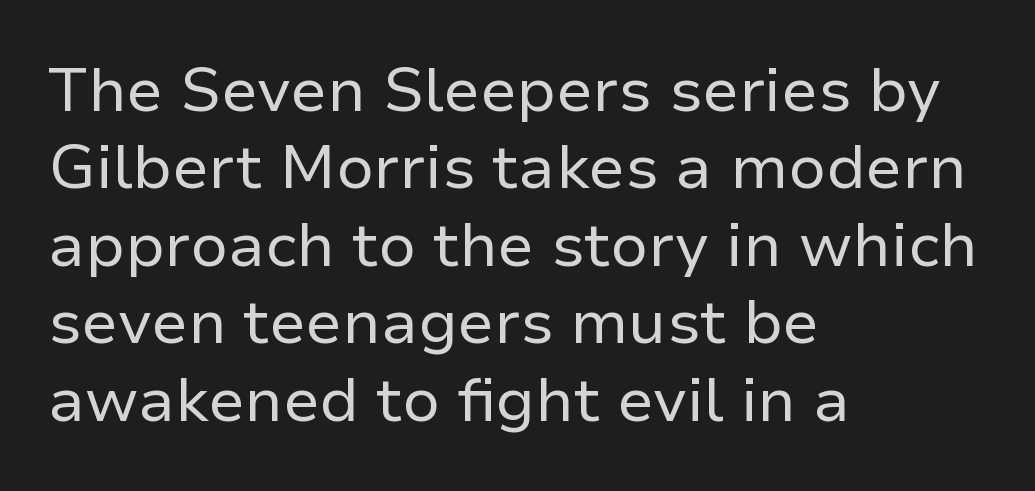
The image shows 62 px regular-weight sans-serif type, upright; set left-aligned, normal line spacing (1.25x), normal letter spacing, not underlined; low stroke contrast and a medium x-height.
